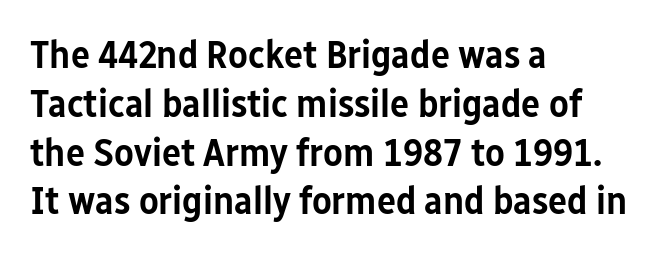
The gap between lines stays unmarked. Regarding serifs, this sample does without them. The rendering uses natural spacing where letterforms have individual widths. Posture: upright roman. What weight is shown? A semibold, between regular and bold. The letters sit at their default tracking, neither squeezed nor spread.
